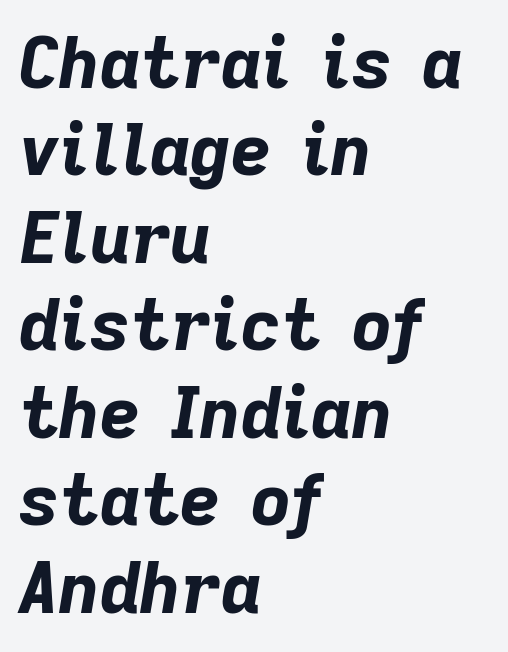
{"italic": "yes", "lean": "right", "slant_degrees": 9, "bold": "yes", "weight": "bold", "width": "normal", "stroke_contrast": "low", "x_height": "medium", "monospaced": "no", "underline": "no", "align": "left", "line_spacing": "normal", "line_spacing_ratio": 1.25, "letter_spacing": "normal", "letter_spacing_em": 0.0, "glyph_px": 70}
